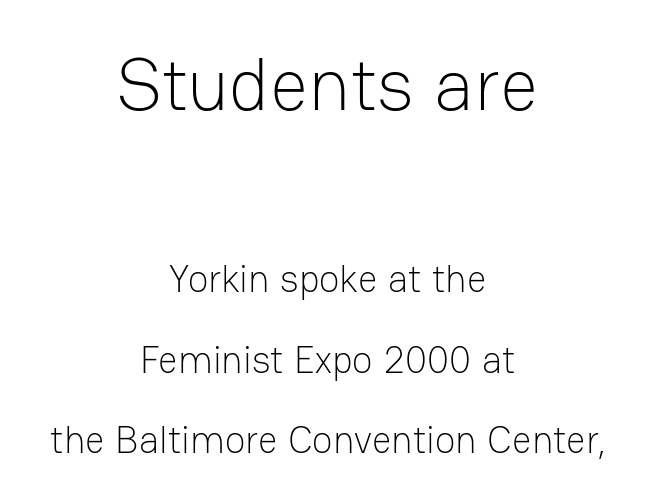
This rendering leaves character spacing at its baseline value. You could not count columns in this text — the font is proportionally spaced. The letters stand upright; this is a roman face. Summary of weight: not heavy and not bold.
